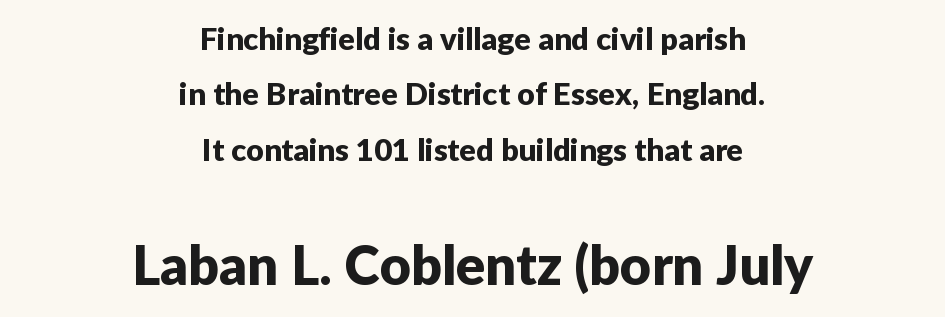
{"serif": "no", "italic": "no", "width": "normal", "stroke_contrast": "low", "x_height": "medium", "monospaced": "no", "underline": "no", "align": "center", "line_spacing_ratio": 1.79, "letter_spacing": "normal", "letter_spacing_em": 0.0, "larger_block": "second", "size_ratio": 1.74, "glyph_px": 54}
